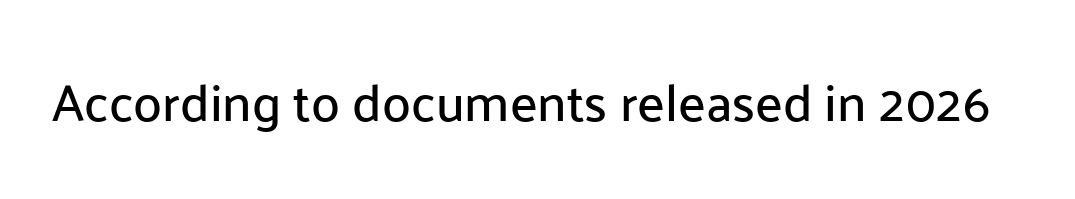
{"serif": "no", "italic": "no", "width": "normal", "stroke_contrast": "low", "x_height": "medium", "monospaced": "no", "underline": "no", "letter_spacing": "normal", "letter_spacing_em": 0.0, "glyph_px": 52}
